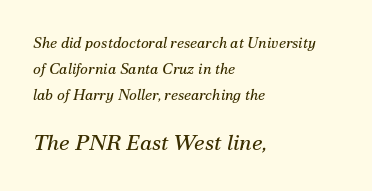
The image shows 22 px text type, italic (leaning right); set left-aligned, line spacing 1.73x, normal letter spacing, not underlined; the second (bottom) block is 1.47x larger.
